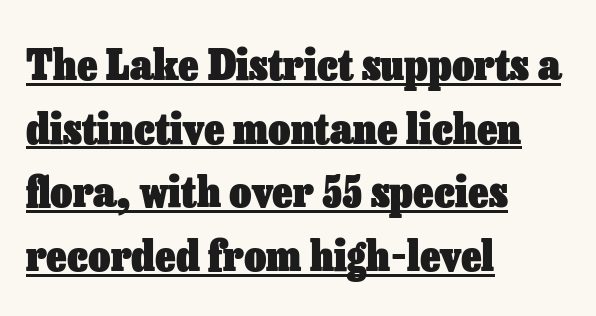
Q: Is the text bold? A: Yes.
Q: Is the text italic (slanted)? A: No, it is upright.
Q: Is the text underlined? A: Yes.
Q: How is the paragraph aligned? A: Left-aligned.
Q: Is the spacing between letters normal or unusually wide? A: Normal.
Q: Is the spacing between lines tight, normal or loose? A: Normal.
Q: Width (condensed, normal, or wide)? A: Normal.
Q: Stroke contrast? A: Low.
Q: x-height? A: Medium.
Q: Monospaced? A: No.
